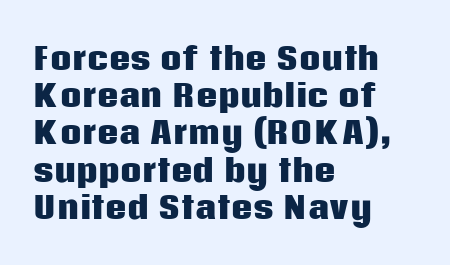
Q: Is the text bold? A: Yes.
Q: Is the text italic (slanted)? A: No, it is upright.
Q: Is the typeface a serif or a sans-serif typeface? A: Sans-serif.
Q: Is the text underlined? A: No.
Q: How is the paragraph aligned? A: Left-aligned.
Q: Is the spacing between letters normal or unusually wide? A: Normal.
Q: Width (condensed, normal, or wide)? A: Normal.
Q: Stroke contrast? A: Low.
Q: x-height? A: Large.
Q: Monospaced? A: No.
